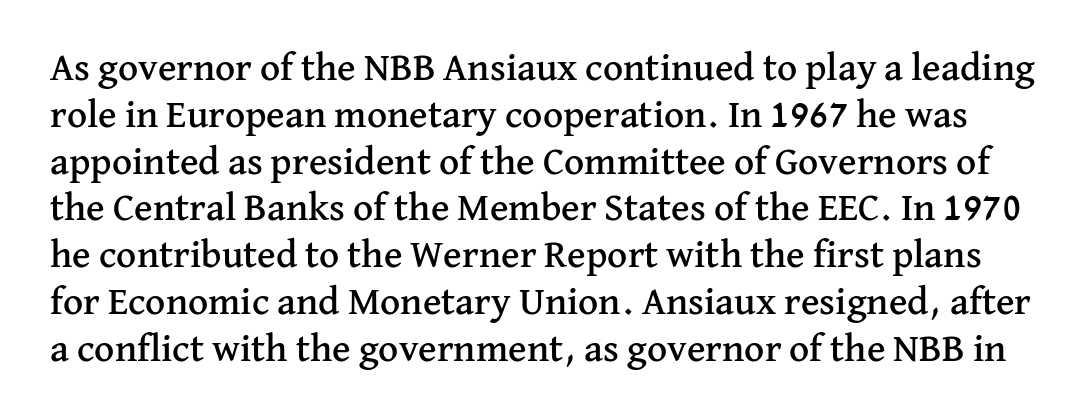
{"serif": "yes", "italic": "no", "width": "normal", "stroke_contrast": "medium", "x_height": "medium", "monospaced": "no", "underline": "no", "line_spacing_ratio": 1.2, "letter_spacing": "normal", "letter_spacing_em": 0.0, "glyph_px": 39}
